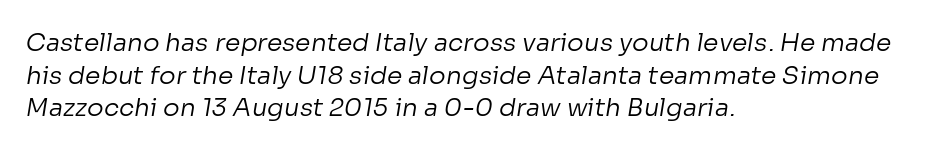
The image shows 25 px text type; set left-aligned, normal line spacing (1.31x), normal letter spacing, not underlined.
